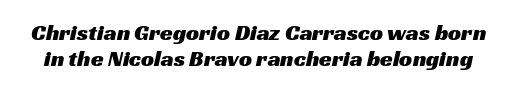
{"underline": "no", "line_spacing": "tight", "line_spacing_ratio": 1.12, "letter_spacing": "normal", "letter_spacing_em": 0.0, "glyph_px": 23}
